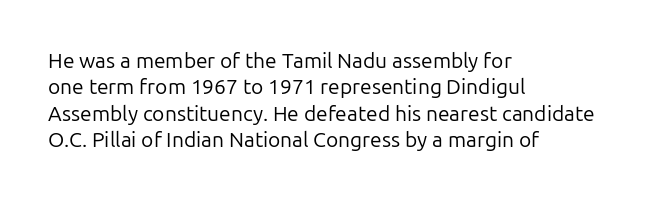
Q: Is the text bold? A: No.
Q: Is the text italic (slanted)? A: No, it is upright.
Q: Is the text underlined? A: No.
Q: How is the paragraph aligned? A: Left-aligned.
Q: Is the spacing between letters normal or unusually wide? A: Normal.
Q: Is the spacing between lines tight, normal or loose? A: Normal.
